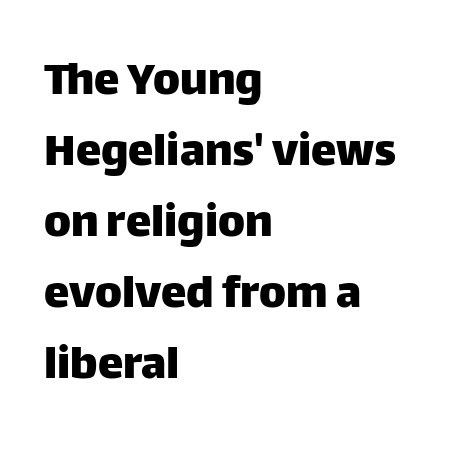
Casual observation: everything's shoved over to the left. Italic? Not at all — the glyphs are vertical. The string is rendered with underlining switched off. Does extra space separate the letters? No, they use regular spacing.
